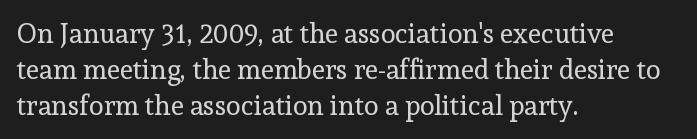
{"italic": "no", "bold": "no", "underline": "no", "align": "left", "line_spacing": "normal", "line_spacing_ratio": 1.33, "letter_spacing": "normal", "letter_spacing_em": 0.0, "glyph_px": 27}
